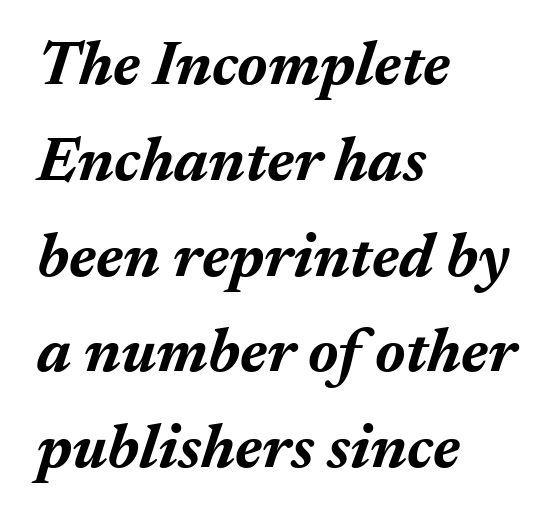
The image shows 63 px bold type, italic (leaning right); set left-aligned, normal line spacing (1.52x), normal letter spacing, not underlined; medium stroke contrast and a medium x-height.
